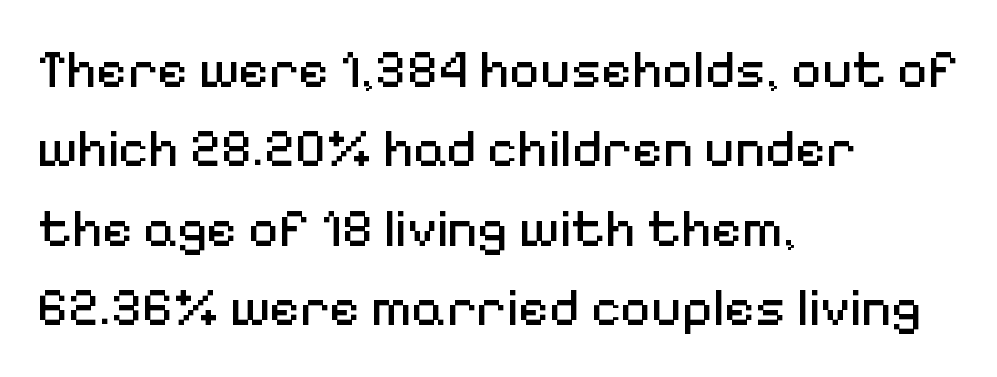
Rule under the text: the space is simply empty. Each new line begins a customary step beneath the previous one. Nope, not italic — everything's standing straight. One-word summary of the alignment: left.
